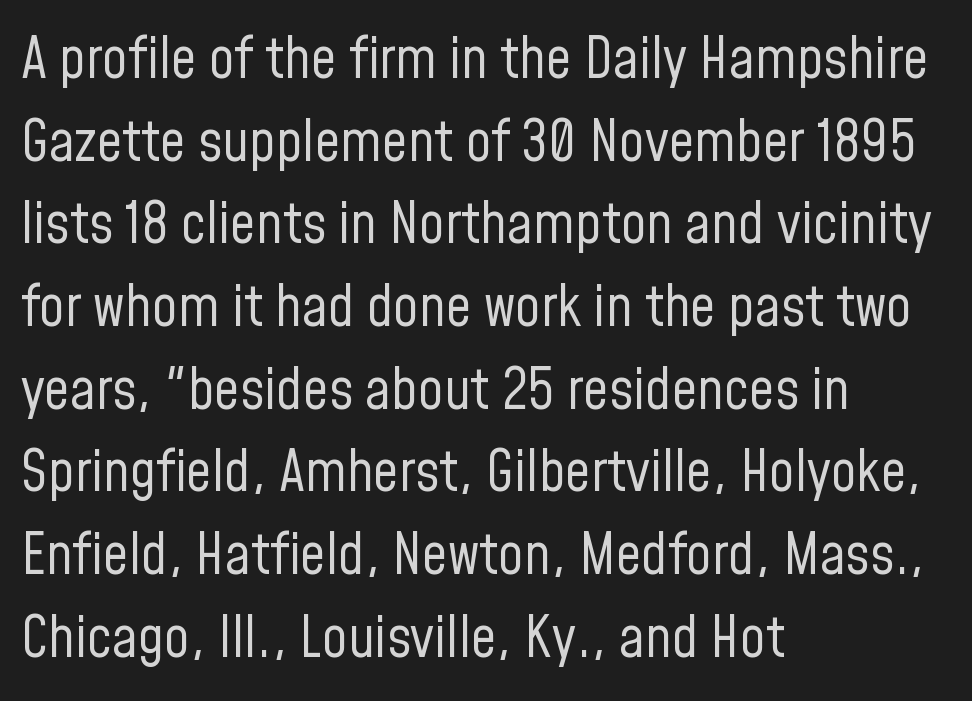
To sum up the face: it is a sans, with no serifs. The ragged edge is on the right, which tells us the setting is flush left. The baseline area is clear. The typeface has the unassuming heft of standard copy or less.
